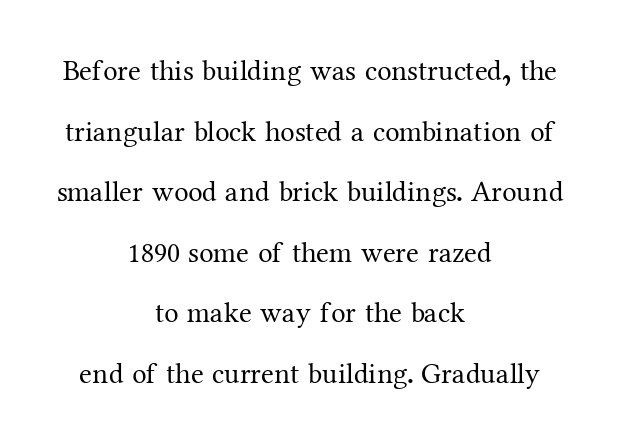
{"serif": "yes", "italic": "no", "bold": "no", "weight": "regular", "width": "normal", "stroke_contrast": "medium", "x_height": "medium", "monospaced": "no", "underline": "no", "align": "center", "line_spacing": "loose", "line_spacing_ratio": 2.09, "letter_spacing": "normal", "letter_spacing_em": 0.0, "glyph_px": 29}
